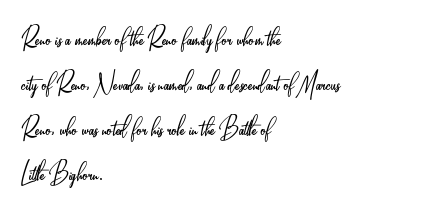
{"serif": "no", "bold": "no", "weight": "light", "width": "condensed", "stroke_contrast": "low", "x_height": "small", "monospaced": "no", "underline": "no", "align": "left", "line_spacing": "normal", "line_spacing_ratio": 1.41, "letter_spacing": "normal", "letter_spacing_em": 0.0, "glyph_px": 32}
